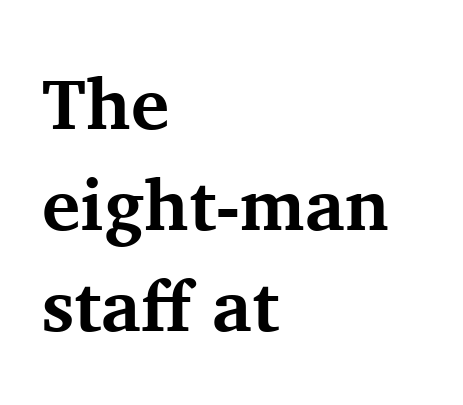
Q: Is the text bold? A: Yes.
Q: Is the text italic (slanted)? A: No, it is upright.
Q: Is the typeface a serif or a sans-serif typeface? A: Serif.
Q: Is the text underlined? A: No.
Q: How is the paragraph aligned? A: Left-aligned.
Q: Is the spacing between letters normal or unusually wide? A: Normal.
Q: Is the spacing between lines tight, normal or loose? A: Normal.
Q: Width (condensed, normal, or wide)? A: Normal.
Q: Stroke contrast? A: Medium.
Q: x-height? A: Medium.
Q: Monospaced? A: No.
